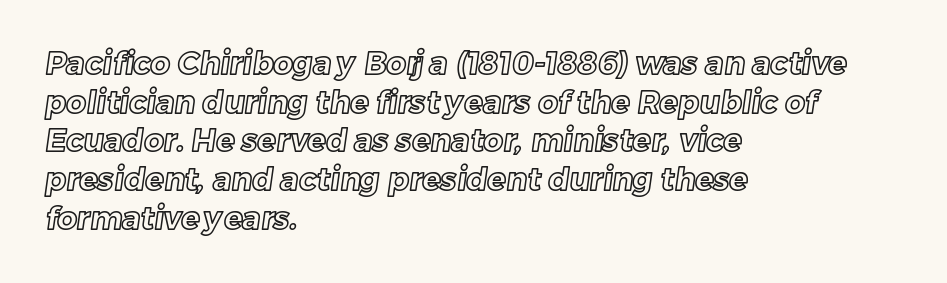
{"width": "normal", "x_height": "medium", "monospaced": "no", "underline": "no", "align": "left", "line_spacing": "normal", "line_spacing_ratio": 1.25, "letter_spacing": "normal", "letter_spacing_em": 0.0, "glyph_px": 31}
